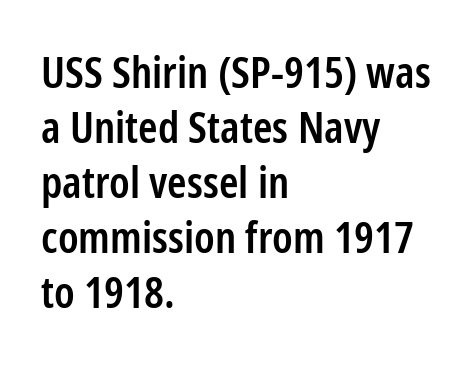
The image shows 44 px semibold, condensed sans-serif type, upright; set left-aligned, normal line spacing (1.25x), normal letter spacing, not underlined; low stroke contrast and a medium x-height.
